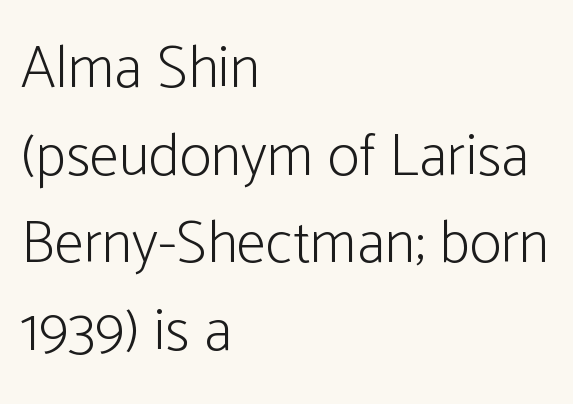
The rendering anchors every line to the left-hand side. A typesetter would call this proportional, since set widths differ per character. Tall strokes in this sample are plumb rather than angled. No letter is thick-stroked: the sample isn't bold.
